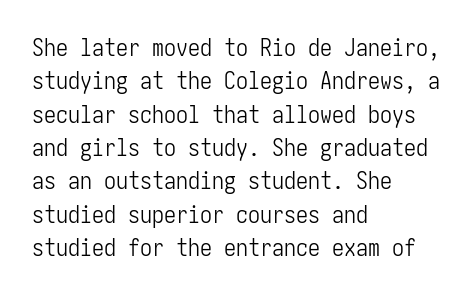
{"italic": "no", "bold": "no", "underline": "no", "align": "left", "line_spacing": "normal", "line_spacing_ratio": 1.39, "letter_spacing": "normal", "letter_spacing_em": 0.0, "glyph_px": 24}
